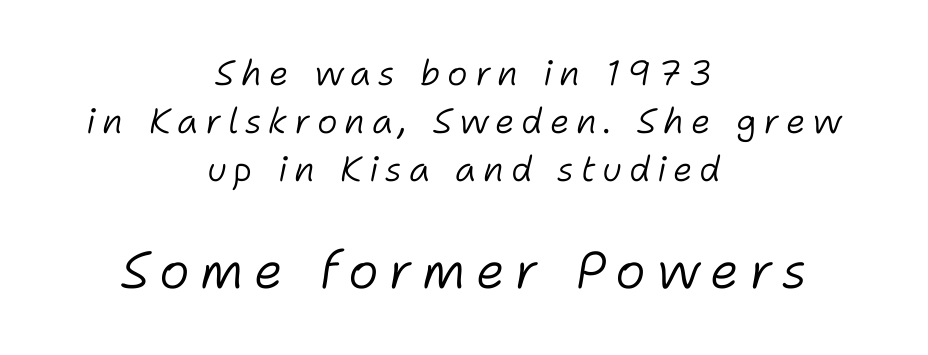
The image shows 52 px light type, italic (leaning right); set centered, normal line spacing (1.37x), not underlined; the second (bottom) block is 1.49x larger; low stroke contrast and a medium x-height.
